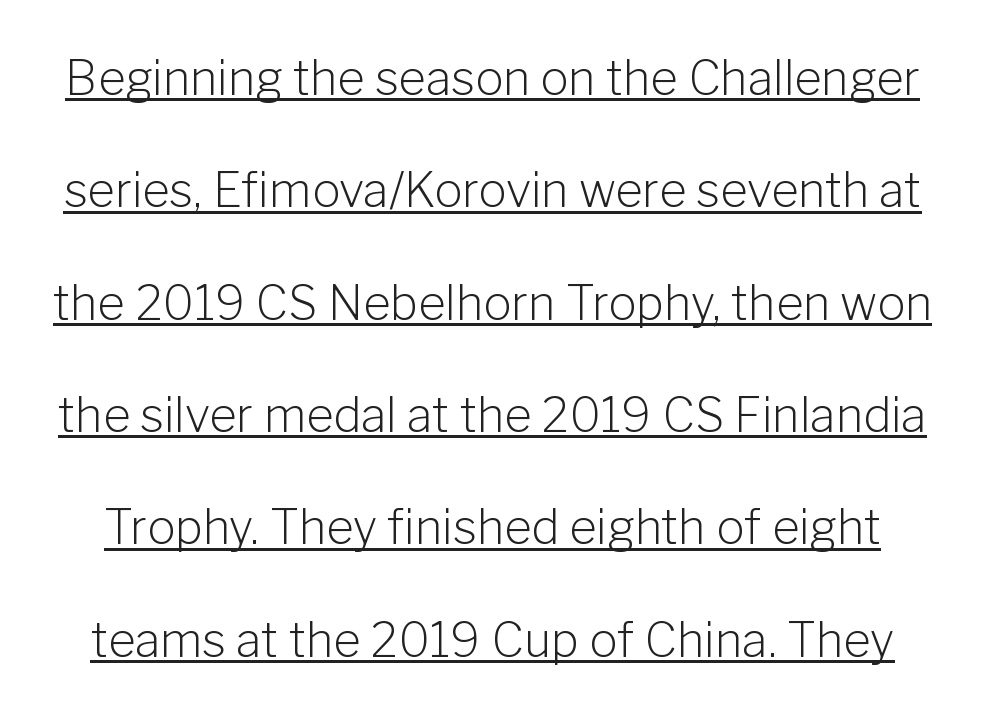
Q: Is the text bold? A: No.
Q: Is the text italic (slanted)? A: No, it is upright.
Q: Is the typeface a serif or a sans-serif typeface? A: Sans-serif.
Q: Is the text underlined? A: Yes.
Q: Is the spacing between letters normal or unusually wide? A: Normal.
Q: Is the spacing between lines tight, normal or loose? A: Loose.
Q: Width (condensed, normal, or wide)? A: Normal.
Q: Stroke contrast? A: Low.
Q: x-height? A: Medium.
Q: Monospaced? A: No.
